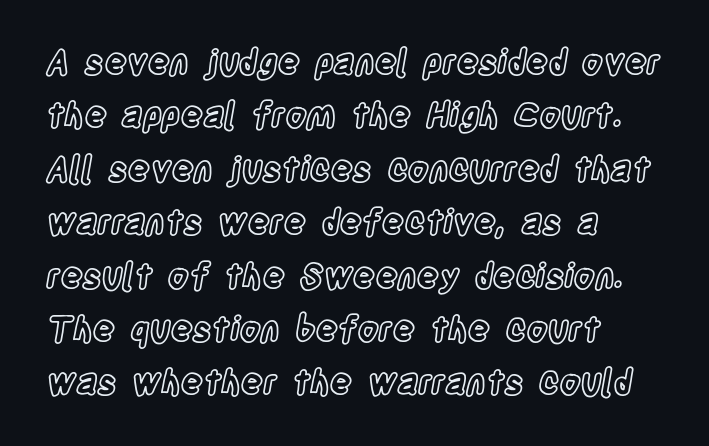
Q: Is the text italic (slanted)? A: Yes.
Q: Is the text underlined? A: No.
Q: How is the paragraph aligned? A: Left-aligned.
Q: Is the spacing between letters normal or unusually wide? A: Normal.
Q: Is the spacing between lines tight, normal or loose? A: Normal.
Q: Width (condensed, normal, or wide)? A: Condensed.
Q: x-height? A: Large.
Q: Monospaced? A: No.
